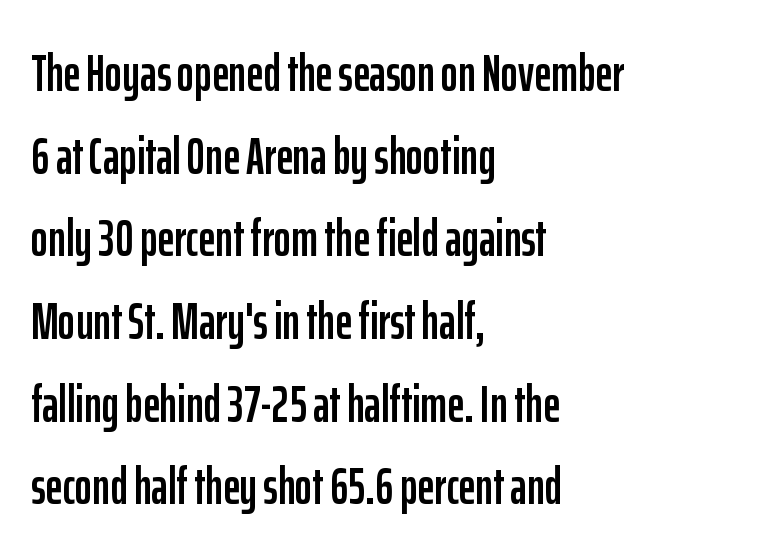
The image shows 52 px condensed sans-serif type, upright; set left-aligned, normal line spacing (1.59x), normal letter spacing, not underlined; low stroke contrast and a medium x-height.
